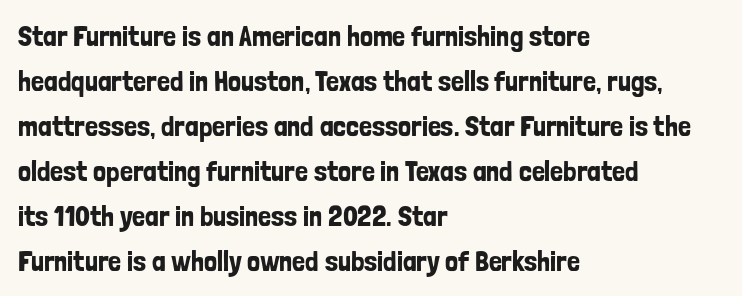
Teacher's note: observe the even left margin — that is flush-left alignment. The space between consecutive lines is moderate. Plain, unruled lines of type. Default kerning and tracking; the words read as compact shapes. Is this a fixed-width face? No — the glyphs have proportional, varying widths.
